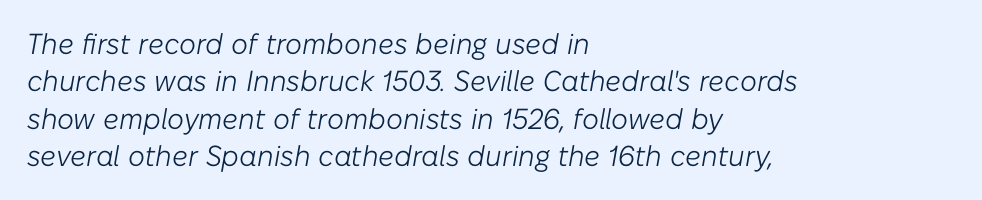
Q: Is the text bold? A: No.
Q: Is the text italic (slanted)? A: Yes, it leans right by about 10 degrees.
Q: Is the text underlined? A: No.
Q: How is the paragraph aligned? A: Left-aligned.
Q: Is the spacing between letters normal or unusually wide? A: Normal.
Q: Is the spacing between lines tight, normal or loose? A: Normal.
Q: Width (condensed, normal, or wide)? A: Normal.
Q: Stroke contrast? A: Low.
Q: x-height? A: Medium.
Q: Monospaced? A: No.
